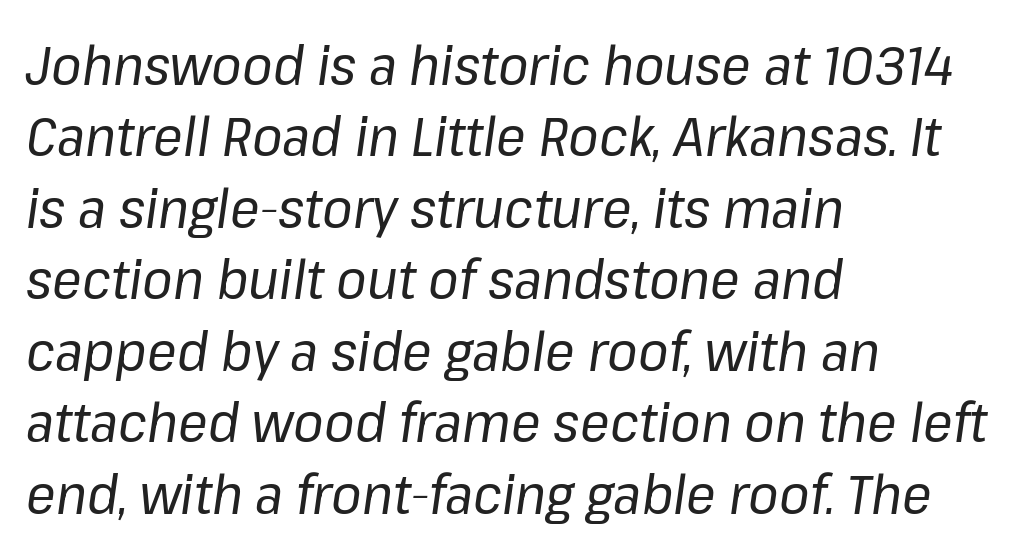
The image shows 55 px regular-weight type, italic (leaning right); set left-aligned, normal line spacing (1.3x), normal letter spacing, not underlined; low stroke contrast and a medium x-height.
